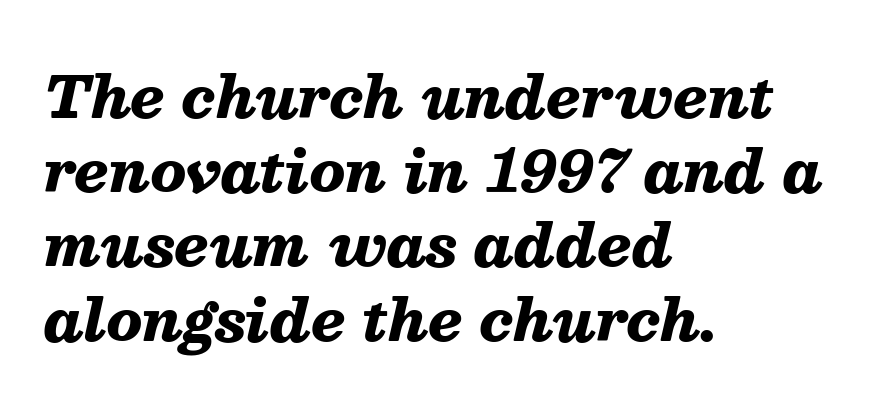
{"italic": "yes", "lean": "right", "slant_degrees": 13, "bold": "yes", "weight": "heavy", "width": "normal", "stroke_contrast": "medium", "x_height": "medium", "monospaced": "no", "underline": "no", "align": "left", "line_spacing": "normal", "line_spacing_ratio": 1.28, "letter_spacing": "normal", "letter_spacing_em": 0.0, "glyph_px": 58}
